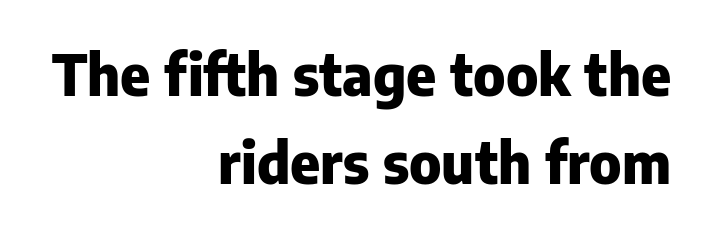
{"serif": "no", "italic": "no", "bold": "yes", "weight": "heavy", "width": "normal", "stroke_contrast": "low", "x_height": "medium", "monospaced": "no", "underline": "no", "align": "right", "line_spacing": "normal", "line_spacing_ratio": 1.55, "letter_spacing": "normal", "letter_spacing_em": 0.0, "glyph_px": 57}
